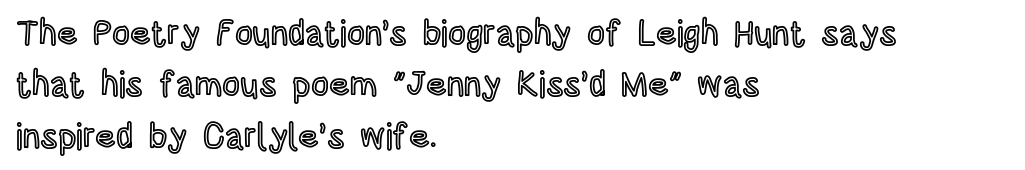
The image shows 35 px condensed type, upright; set left-aligned, normal line spacing (1.47x), normal letter spacing, not underlined; a large x-height.
